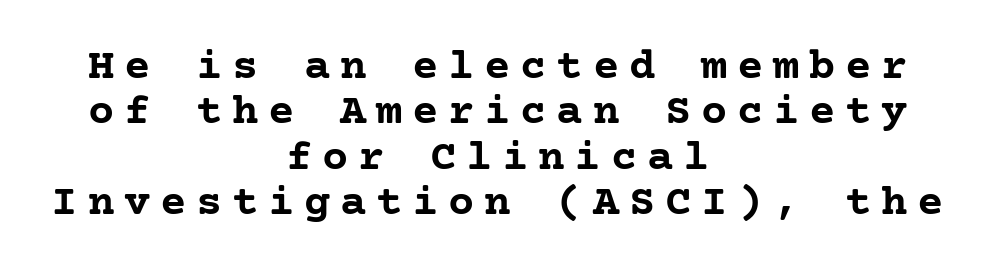
The face used here has the dense, thick strokes of a bold. Letters rest on an invisible, unmarked baseline. Note: serifs present on the glyphs. A centered setting, common on invitations and titles, is used for this passage. Observe the wide spacing: letters keep a clear distance from each other. The specimen reads as upright at a glance.
